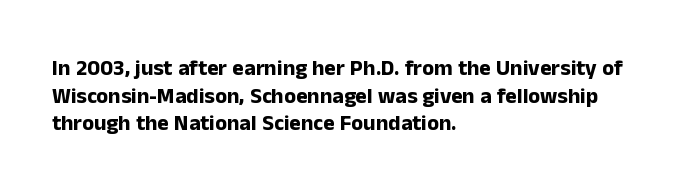
These words are printed bold, with thick strokes throughout. The string is rendered with underlining switched off. What's the leading like? Ordinary, nothing unusual. Tracking value appears to be zero — textbook default spacing. This rendering uses left alignment, leaving the right contour irregular. Every stem runs plumb, perpendicular to the baseline.
